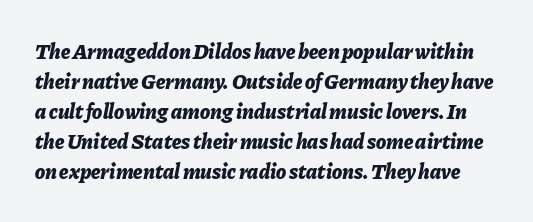
Q: Is the text bold? A: Yes.
Q: Is the text italic (slanted)? A: Yes, it leans right by about 11 degrees.
Q: Is the text underlined? A: No.
Q: Is the spacing between letters normal or unusually wide? A: Normal.
Q: Is the spacing between lines tight, normal or loose? A: Normal.
